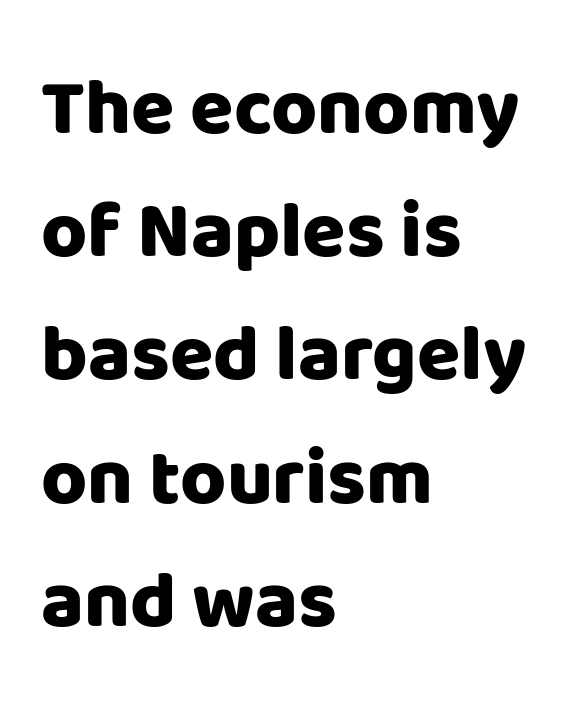
Q: Is the text bold? A: Yes.
Q: Is the text italic (slanted)? A: No, it is upright.
Q: Is the typeface a serif or a sans-serif typeface? A: Sans-serif.
Q: Is the text underlined? A: No.
Q: How is the paragraph aligned? A: Left-aligned.
Q: Is the spacing between letters normal or unusually wide? A: Normal.
Q: Is the spacing between lines tight, normal or loose? A: Normal.
Q: Width (condensed, normal, or wide)? A: Normal.
Q: Stroke contrast? A: Low.
Q: x-height? A: Large.
Q: Monospaced? A: No.
